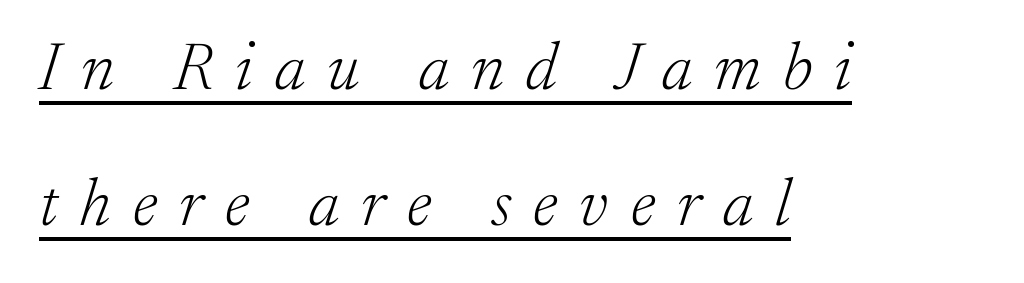
Q: Is the text bold? A: No.
Q: Is the text italic (slanted)? A: Yes, it leans right by about 17 degrees.
Q: Is the typeface a serif or a sans-serif typeface? A: Serif.
Q: Is the text underlined? A: Yes.
Q: How is the paragraph aligned? A: Left-aligned.
Q: Is the spacing between letters normal or unusually wide? A: Unusually wide.
Q: Is the spacing between lines tight, normal or loose? A: Loose.
Q: Width (condensed, normal, or wide)? A: Normal.
Q: Stroke contrast? A: Low.
Q: x-height? A: Medium.
Q: Monospaced? A: No.
